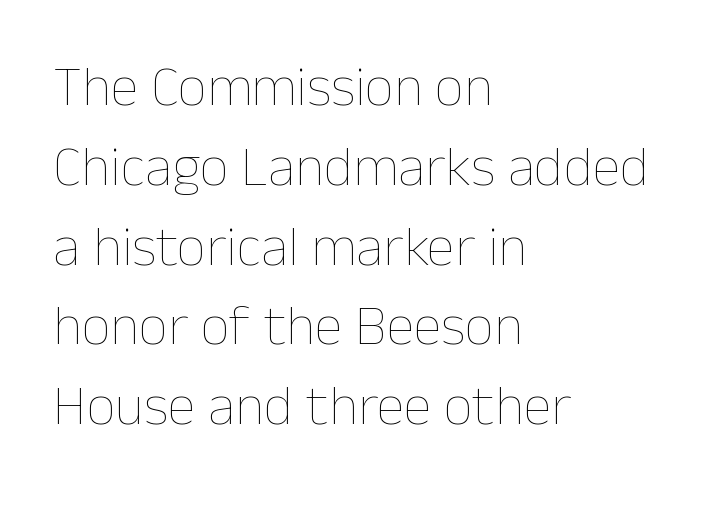
The image shows 57 px thin type, upright; set left-aligned, normal line spacing (1.4x), normal letter spacing, not underlined; low stroke contrast and a medium x-height.
